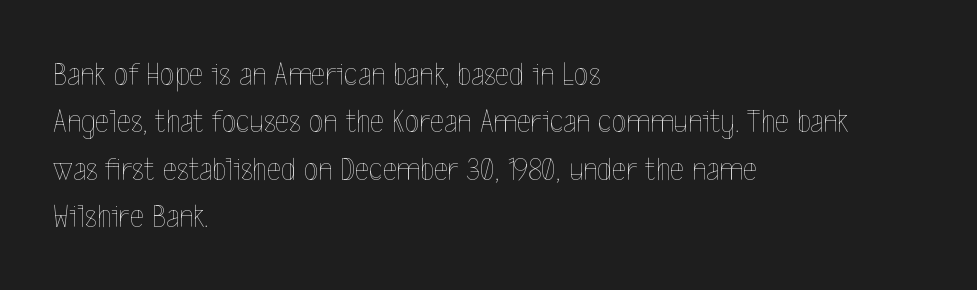
The image shows 34 px thin, condensed type, upright; set left-aligned, normal line spacing (1.39x), normal letter spacing, not underlined; a medium x-height.
